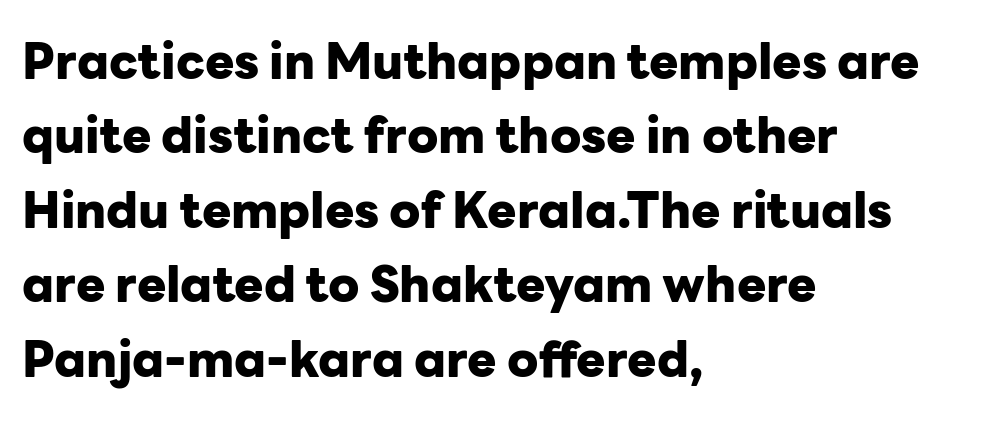
Q: Is the text bold? A: Yes.
Q: Is the text italic (slanted)? A: No, it is upright.
Q: Is the typeface a serif or a sans-serif typeface? A: Sans-serif.
Q: Is the text underlined? A: No.
Q: How is the paragraph aligned? A: Left-aligned.
Q: Is the spacing between letters normal or unusually wide? A: Normal.
Q: Is the spacing between lines tight, normal or loose? A: Normal.
Q: Width (condensed, normal, or wide)? A: Normal.
Q: Stroke contrast? A: Low.
Q: x-height? A: Medium.
Q: Monospaced? A: No.
